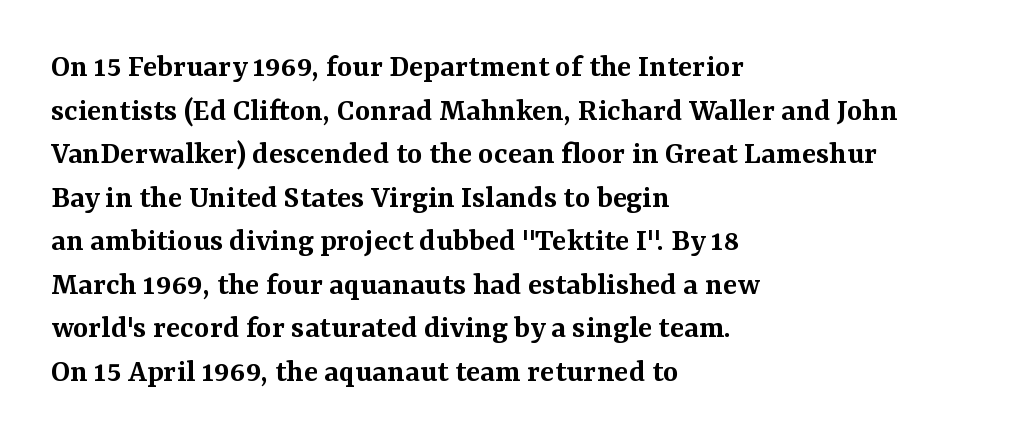
Does extra space separate the letters? No, they use regular spacing. The lettering holds an erect, upright posture throughout. Summary of vertical rhythm: regular, with standard interline spacing. Layout note: lines flush left. Type without underlining.
